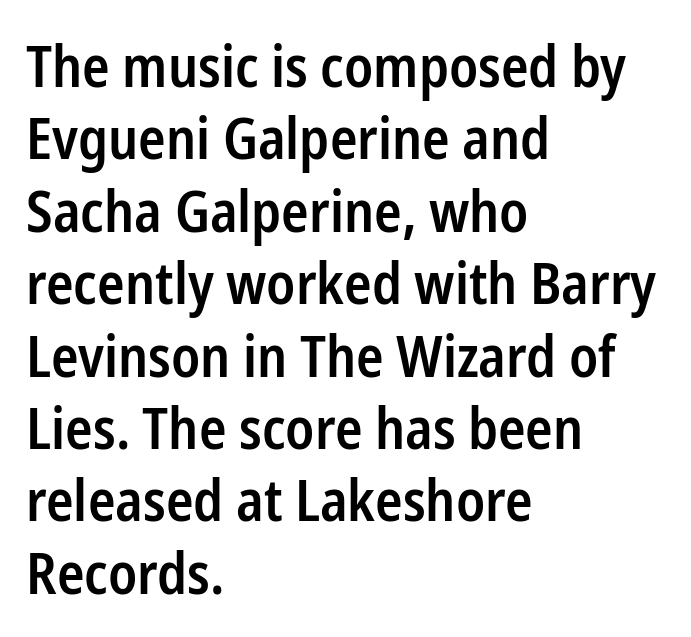
{"serif": "no", "italic": "no", "bold": "semi", "weight": "semibold", "width": "condensed", "stroke_contrast": "low", "x_height": "medium", "monospaced": "no", "underline": "no", "align": "left", "line_spacing": "normal", "line_spacing_ratio": 1.27, "letter_spacing": "normal", "letter_spacing_em": 0.0, "glyph_px": 57}
